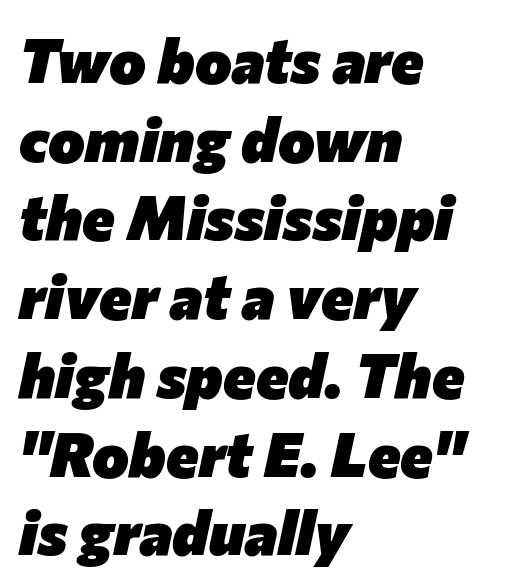
{"italic": "yes", "lean": "right", "slant_degrees": 12, "bold": "yes", "weight": "heavy", "width": "normal", "stroke_contrast": "low", "x_height": "medium", "monospaced": "no", "underline": "no", "align": "left", "line_spacing": "normal", "line_spacing_ratio": 1.27, "letter_spacing": "normal", "letter_spacing_em": 0.0, "glyph_px": 62}
